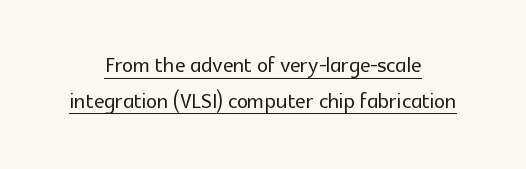
If you measured baseline to baseline, you'd find a middling distance. The axis of the letterforms is exactly vertical. In designer terms, the underline attribute is active on this setting. This sample uses a sans-serif face.
